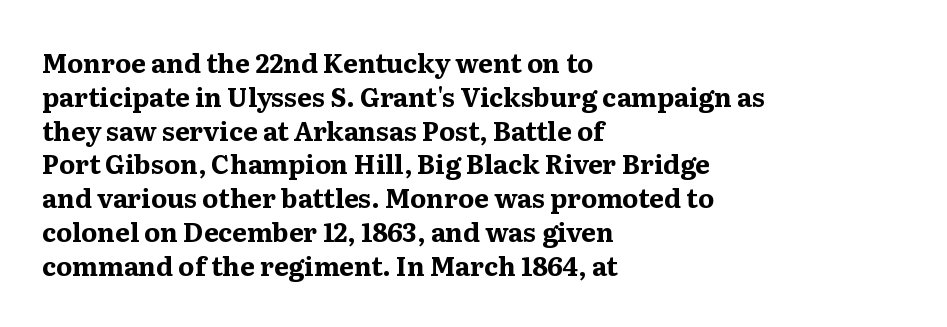
{"italic": "no", "bold": "yes", "underline": "no", "align": "left", "line_spacing": "normal", "line_spacing_ratio": 1.3, "letter_spacing": "normal", "letter_spacing_em": 0.0, "glyph_px": 26}
